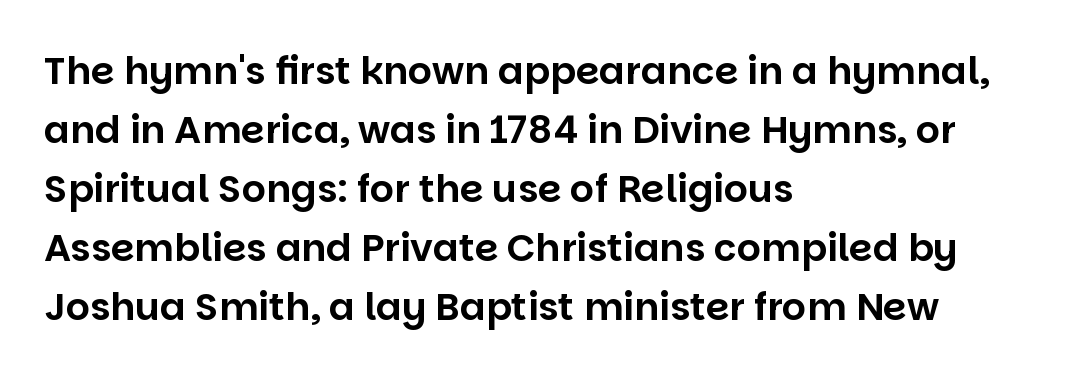
The image shows 38 px sans-serif type, upright; set left-aligned, normal line spacing (1.55x), normal letter spacing, not underlined; low stroke contrast and a large x-height.
